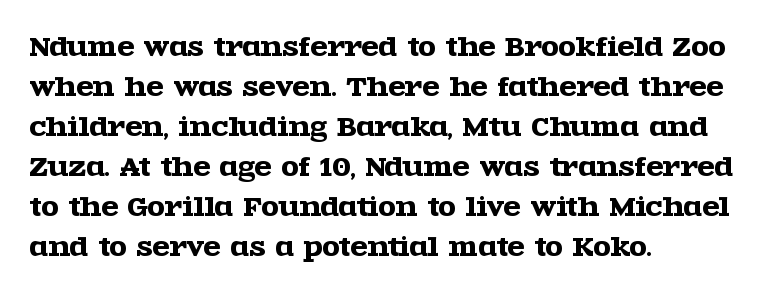
{"italic": "no", "underline": "no", "align": "left", "line_spacing": "normal", "line_spacing_ratio": 1.6, "letter_spacing": "normal", "letter_spacing_em": 0.0, "glyph_px": 25}
